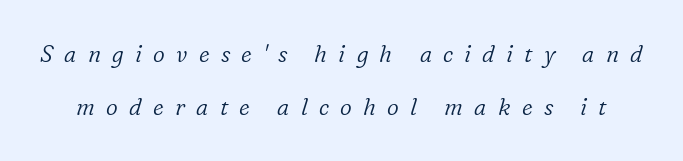
{"italic": "yes", "lean": "right", "slant_degrees": 16, "bold": "no", "underline": "no", "line_spacing": "loose", "line_spacing_ratio": 2.32, "letter_spacing": "wide", "letter_spacing_em": 0.49, "glyph_px": 23}
